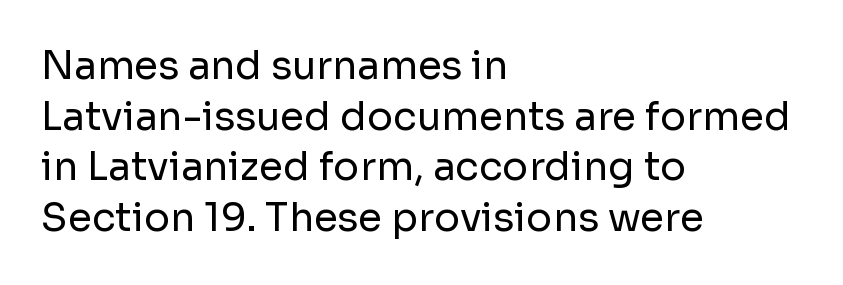
The image shows 39 px regular-weight sans-serif type, upright; set left-aligned, normal line spacing (1.3x), normal letter spacing, not underlined; low stroke contrast and a medium x-height.
